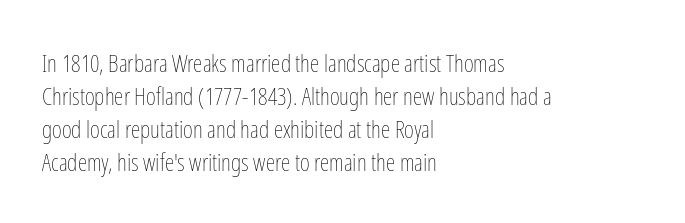
Q: Is the text bold? A: No.
Q: Is the text italic (slanted)? A: No, it is upright.
Q: Is the text underlined? A: No.
Q: How is the paragraph aligned? A: Left-aligned.
Q: Is the spacing between letters normal or unusually wide? A: Normal.
Q: Is the spacing between lines tight, normal or loose? A: Normal.
